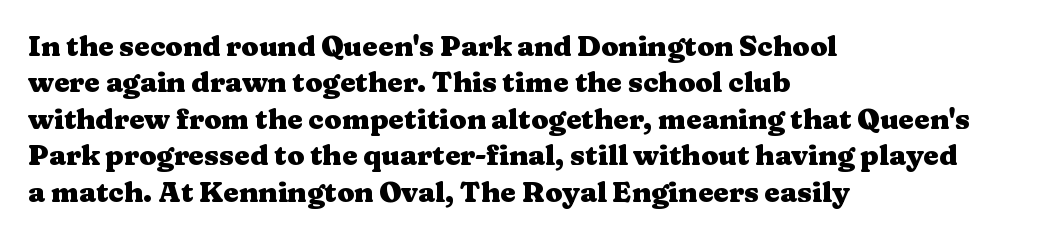
{"serif": "yes", "italic": "no", "bold": "yes", "weight": "heavy", "width": "wide", "stroke_contrast": "medium", "x_height": "medium", "monospaced": "no", "underline": "no", "align": "left", "line_spacing": "normal", "line_spacing_ratio": 1.3, "letter_spacing": "normal", "letter_spacing_em": 0.0, "glyph_px": 28}
